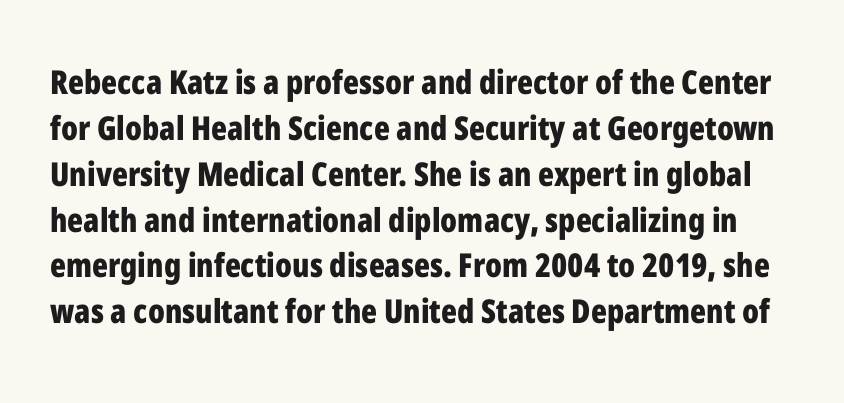
The image shows 33 px bold, condensed sans-serif type, upright; set normal line spacing (1.39x), normal letter spacing, not underlined; low stroke contrast and a medium x-height.
